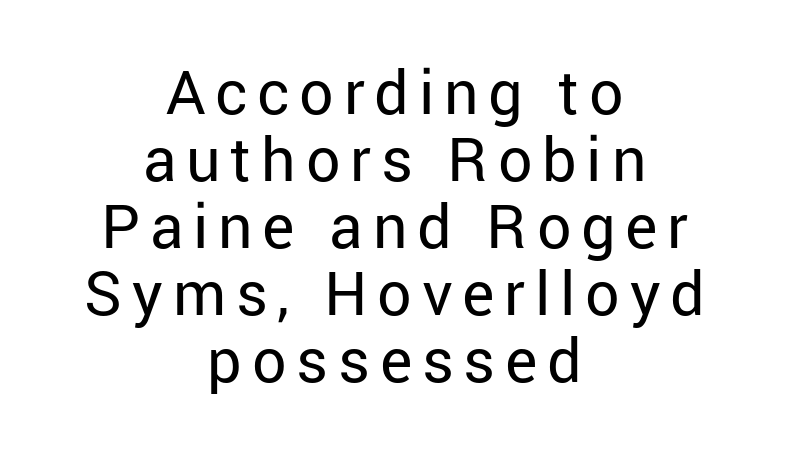
The image shows 61 px regular-weight sans-serif type, upright; set centered, tight line spacing (1.1x), not underlined; low stroke contrast and a medium x-height.
